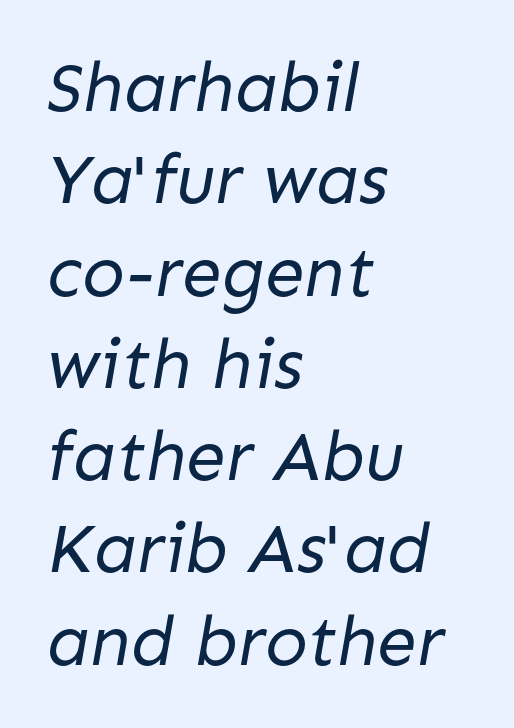
A normal amount of white space separates one row of letters from the next. The zone under the glyphs is completely vacant. The face looks like a standard text weight, possibly lighter. Proportional: the letters do not fall into vertical columns. Spacing between characters is what you'd get straight out of the box.
